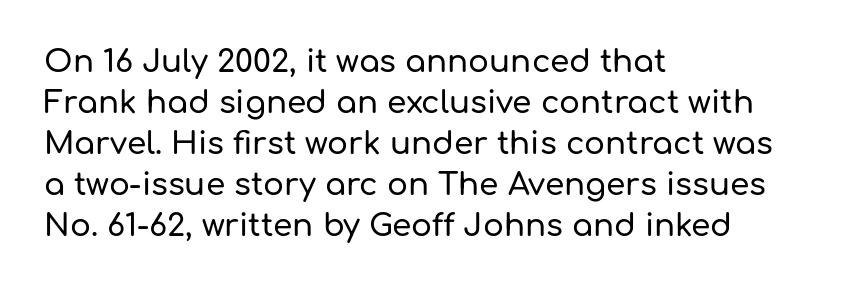
Proportional: the letters do not fall into vertical columns. The type family on display is of the sans-serif kind. Vertically, the passage feels balanced, rows spaced as you'd expect. The type sits square on the baseline with zero lean. Between one letter and the next there's only the usual sliver of space. In CSS terms this would be text-align: left.
